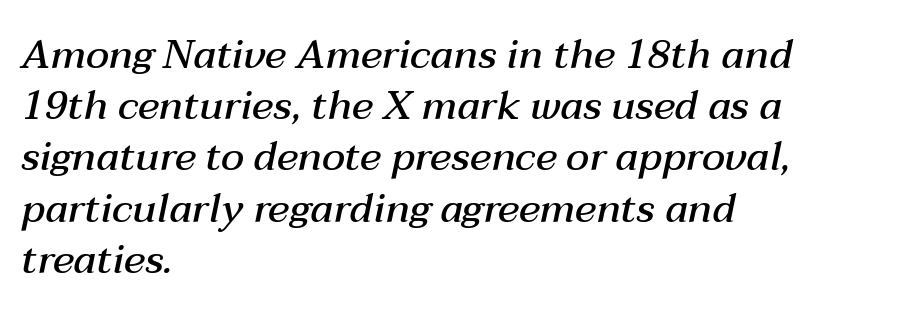
The image shows 40 px semibold type, italic (leaning right); set left-aligned, normal line spacing (1.28x), normal letter spacing, not underlined; medium stroke contrast and a medium x-height.
